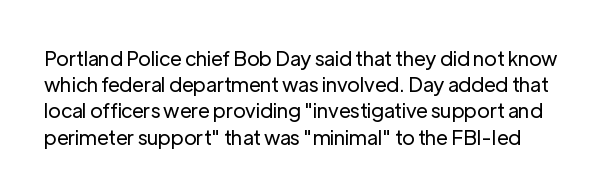
The image shows 20 px text type, upright; set normal line spacing (1.31x), normal letter spacing, not underlined.
